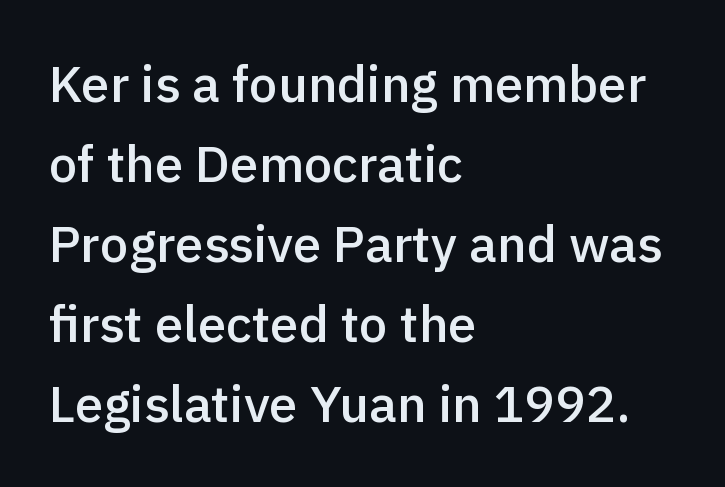
Q: Is the text bold? A: Semi-bold.
Q: Is the text italic (slanted)? A: No, it is upright.
Q: Is the typeface a serif or a sans-serif typeface? A: Sans-serif.
Q: Is the text underlined? A: No.
Q: How is the paragraph aligned? A: Left-aligned.
Q: Is the spacing between letters normal or unusually wide? A: Normal.
Q: Is the spacing between lines tight, normal or loose? A: Normal.
Q: Width (condensed, normal, or wide)? A: Normal.
Q: x-height? A: Medium.
Q: Monospaced? A: No.
